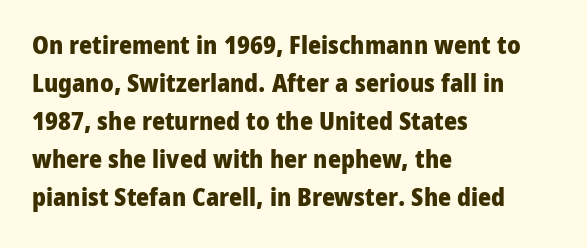
{"italic": "no", "bold": "yes", "underline": "no", "align": "left", "line_spacing": "normal", "line_spacing_ratio": 1.52, "letter_spacing": "normal", "letter_spacing_em": 0.0, "glyph_px": 25}
